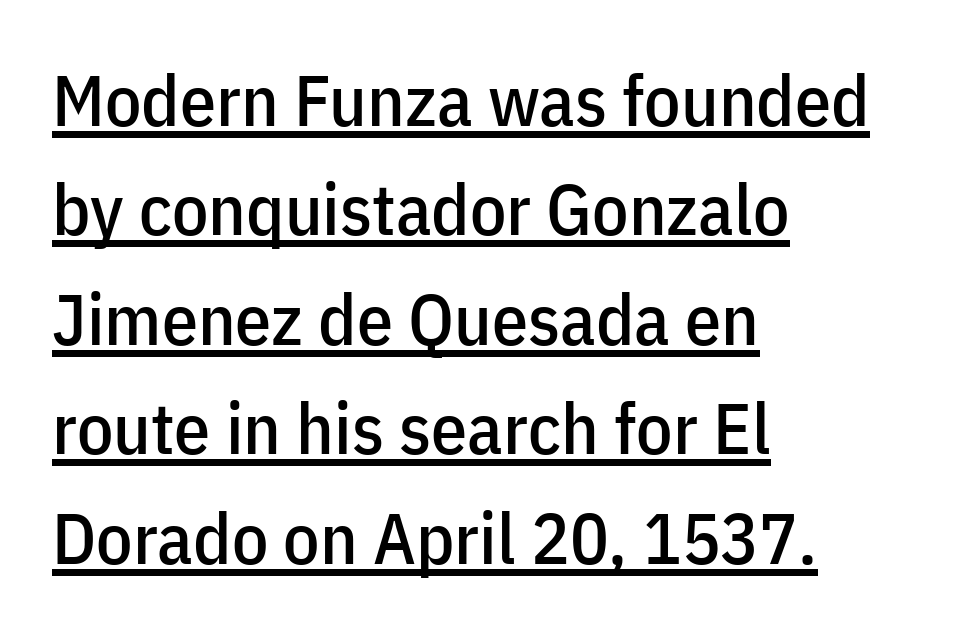
{"serif": "no", "italic": "no", "width": "condensed", "stroke_contrast": "low", "x_height": "medium", "monospaced": "no", "underline": "yes", "align": "left", "line_spacing": "normal", "line_spacing_ratio": 1.52, "letter_spacing": "normal", "letter_spacing_em": 0.0, "glyph_px": 72}
